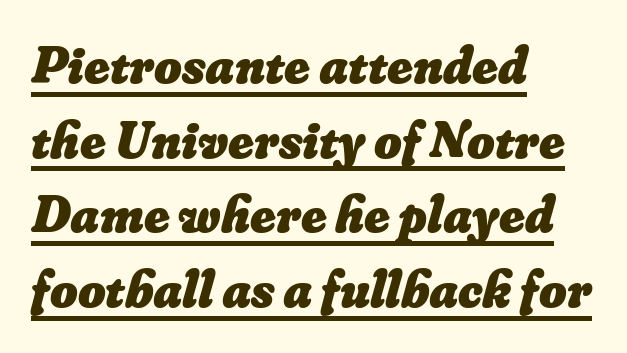
{"bold": "yes", "weight": "heavy", "width": "normal", "stroke_contrast": "low", "x_height": "small", "monospaced": "no", "underline": "yes", "align": "left", "line_spacing": "normal", "line_spacing_ratio": 1.41, "letter_spacing": "normal", "letter_spacing_em": 0.0, "glyph_px": 53}
